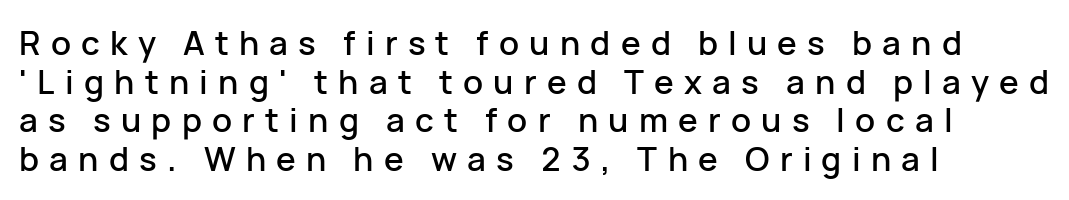
Q: Is the text italic (slanted)? A: No, it is upright.
Q: Is the typeface a serif or a sans-serif typeface? A: Sans-serif.
Q: Is the text underlined? A: No.
Q: How is the paragraph aligned? A: Left-aligned.
Q: Is the spacing between letters normal or unusually wide? A: Unusually wide.
Q: Width (condensed, normal, or wide)? A: Normal.
Q: Stroke contrast? A: Low.
Q: x-height? A: Medium.
Q: Monospaced? A: No.
